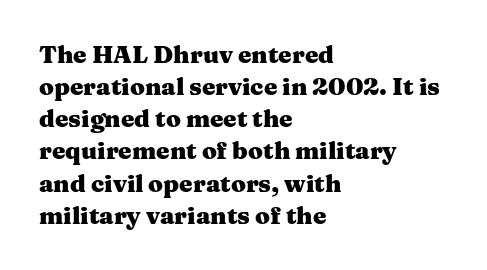
The image shows 24 px bold type, upright; set left-aligned, normal line spacing (1.34x), normal letter spacing, not underlined.
